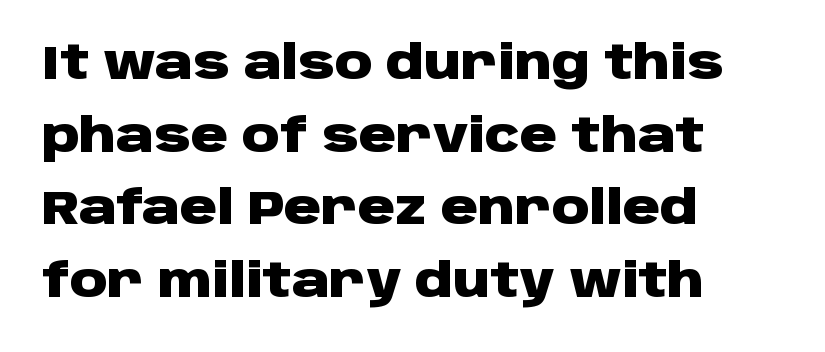
Q: Is the text bold? A: Yes.
Q: Is the text italic (slanted)? A: No, it is upright.
Q: Is the typeface a serif or a sans-serif typeface? A: Sans-serif.
Q: Is the text underlined? A: No.
Q: How is the paragraph aligned? A: Left-aligned.
Q: Is the spacing between letters normal or unusually wide? A: Normal.
Q: Is the spacing between lines tight, normal or loose? A: Normal.
Q: Width (condensed, normal, or wide)? A: Wide.
Q: Stroke contrast? A: Low.
Q: x-height? A: Large.
Q: Monospaced? A: No.
